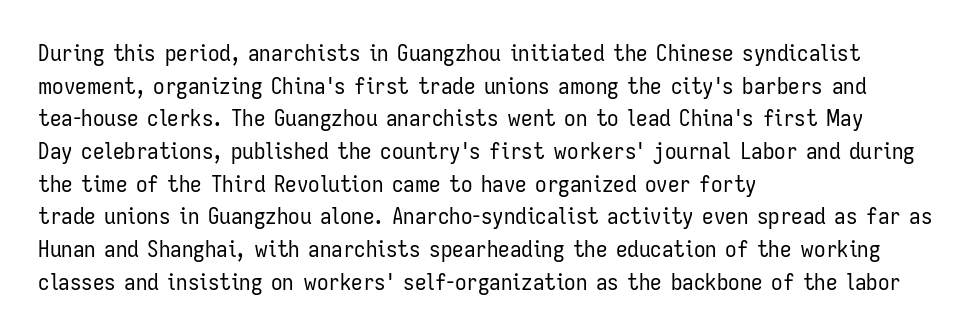
{"italic": "no", "bold": "no", "underline": "no", "align": "left", "line_spacing": "normal", "line_spacing_ratio": 1.42, "letter_spacing": "normal", "letter_spacing_em": 0.0, "glyph_px": 23}
